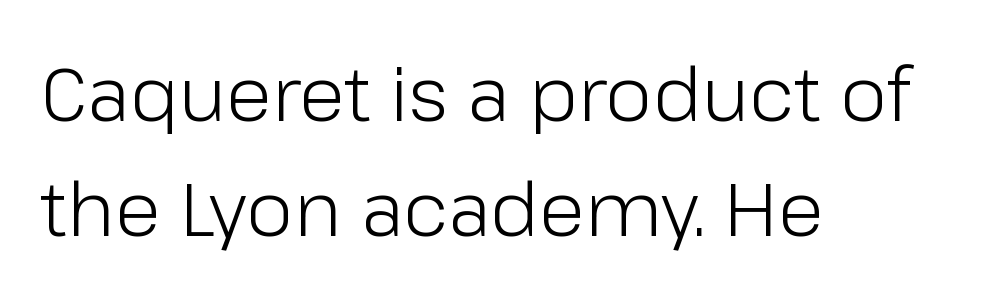
Q: Is the text bold? A: No.
Q: Is the text italic (slanted)? A: No, it is upright.
Q: Is the typeface a serif or a sans-serif typeface? A: Sans-serif.
Q: Is the text underlined? A: No.
Q: How is the paragraph aligned? A: Left-aligned.
Q: Is the spacing between letters normal or unusually wide? A: Normal.
Q: Is the spacing between lines tight, normal or loose? A: Normal.
Q: Width (condensed, normal, or wide)? A: Normal.
Q: Stroke contrast? A: Low.
Q: x-height? A: Medium.
Q: Monospaced? A: No.
